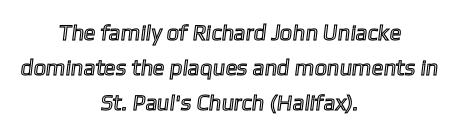
The image shows 22 px text type; set centered, normal line spacing (1.58x), normal letter spacing, not underlined.
